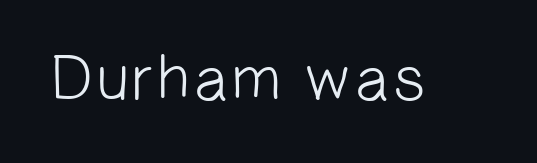
{"serif": "no", "bold": "no", "weight": "light", "width": "normal", "stroke_contrast": "low", "x_height": "medium", "monospaced": "no", "underline": "no", "letter_spacing": "normal", "letter_spacing_em": 0.0, "glyph_px": 64}
